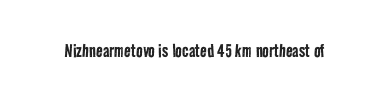
The image shows 22 px text type; set normal letter spacing, not underlined.
